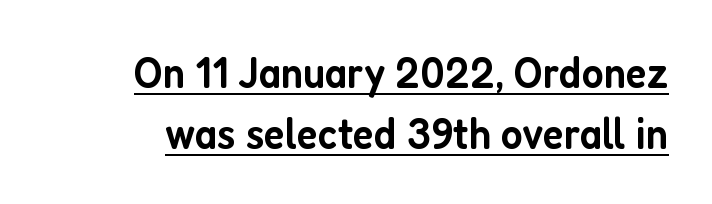
The image shows 45 px semibold, condensed sans-serif type, upright; set normal line spacing (1.35x), normal letter spacing, underlined; low stroke contrast and a medium x-height.
